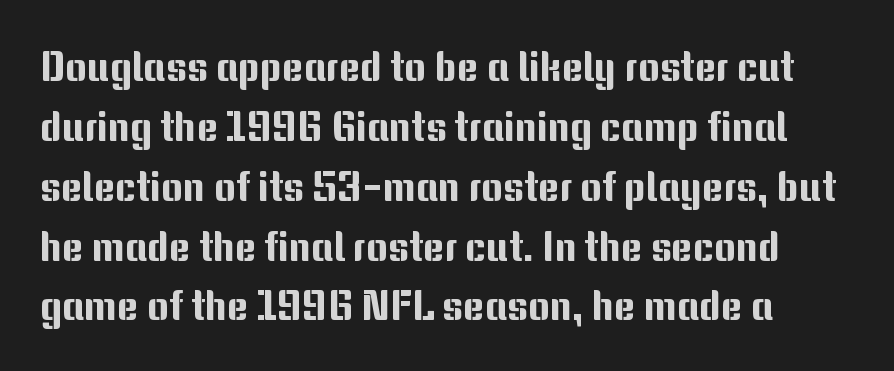
Honestly, the row spacing looks completely unremarkable. Ordinary non-slanted type is in use. Observe the absence of serifs on each vertical stroke in this sample. Nothing unusual about the tracking: characters are spaced as the font intends. Any mark beneath the type? The region is blank.
